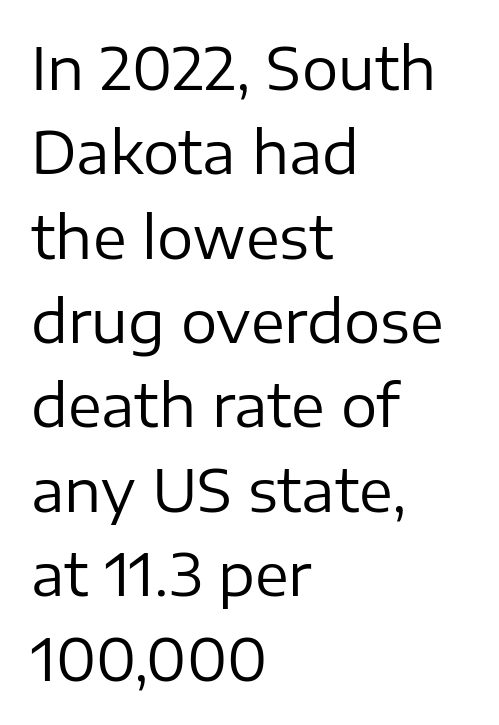
Q: Is the text bold? A: No.
Q: Is the text italic (slanted)? A: No, it is upright.
Q: Is the typeface a serif or a sans-serif typeface? A: Sans-serif.
Q: Is the text underlined? A: No.
Q: How is the paragraph aligned? A: Left-aligned.
Q: Is the spacing between letters normal or unusually wide? A: Normal.
Q: Is the spacing between lines tight, normal or loose? A: Normal.
Q: Width (condensed, normal, or wide)? A: Normal.
Q: Stroke contrast? A: Low.
Q: x-height? A: Medium.
Q: Monospaced? A: No.
